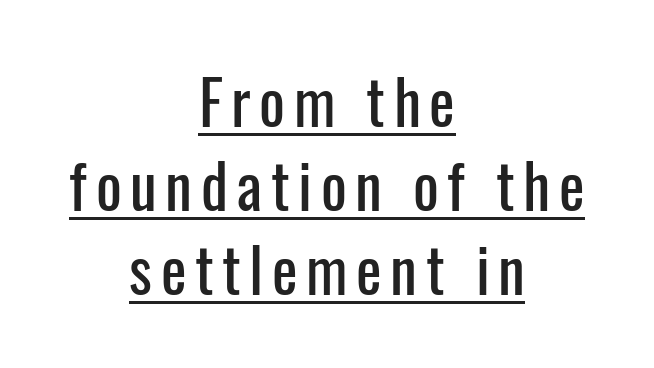
Q: Is the text italic (slanted)? A: No, it is upright.
Q: Is the typeface a serif or a sans-serif typeface? A: Sans-serif.
Q: Is the text underlined? A: Yes.
Q: How is the paragraph aligned? A: Centered.
Q: Is the spacing between lines tight, normal or loose? A: Normal.
Q: Width (condensed, normal, or wide)? A: Condensed.
Q: Stroke contrast? A: Low.
Q: x-height? A: Medium.
Q: Monospaced? A: No.
